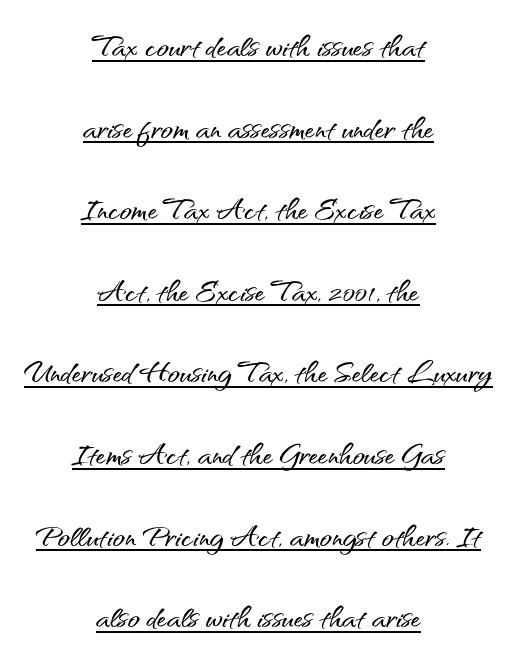
{"serif": "no", "width": "normal", "stroke_contrast": "medium", "x_height": "small", "monospaced": "no", "underline": "yes", "align": "center", "line_spacing": "loose", "line_spacing_ratio": 2.04, "letter_spacing": "normal", "letter_spacing_em": 0.0, "glyph_px": 40}
